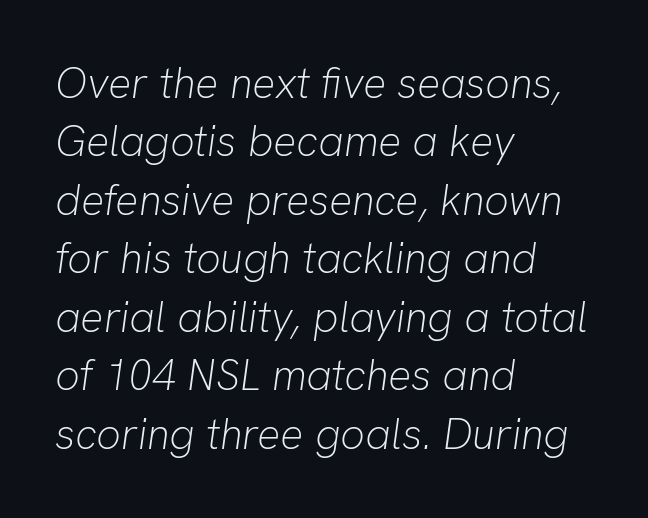
Short and long lines alike share a common starting point at left. Is the stroke heavy? The answer is a plain regular-or-lighter. Letter spacing: default. Quick note: interline space is typical. Think of a printed novel: that variable character pitch is what you see here.
